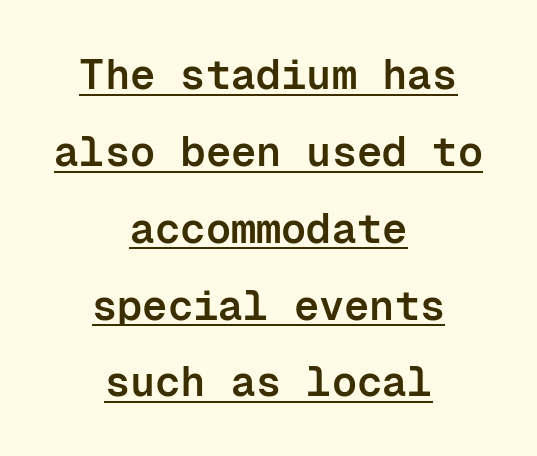
{"serif": "no", "italic": "no", "bold": "semi", "weight": "semibold", "width": "normal", "stroke_contrast": "low", "x_height": "medium", "monospaced": "yes", "underline": "yes", "align": "center", "line_spacing_ratio": 1.83, "letter_spacing": "normal", "letter_spacing_em": 0.0, "glyph_px": 42}
